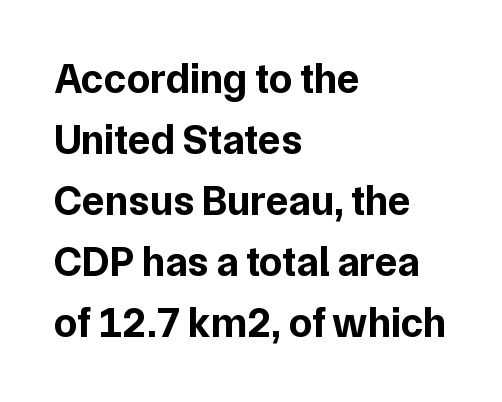
Q: Is the text bold? A: Yes.
Q: Is the text italic (slanted)? A: No, it is upright.
Q: Is the typeface a serif or a sans-serif typeface? A: Sans-serif.
Q: Is the text underlined? A: No.
Q: How is the paragraph aligned? A: Left-aligned.
Q: Is the spacing between letters normal or unusually wide? A: Normal.
Q: Is the spacing between lines tight, normal or loose? A: Normal.
Q: Width (condensed, normal, or wide)? A: Normal.
Q: Stroke contrast? A: Low.
Q: x-height? A: Medium.
Q: Monospaced? A: No.
